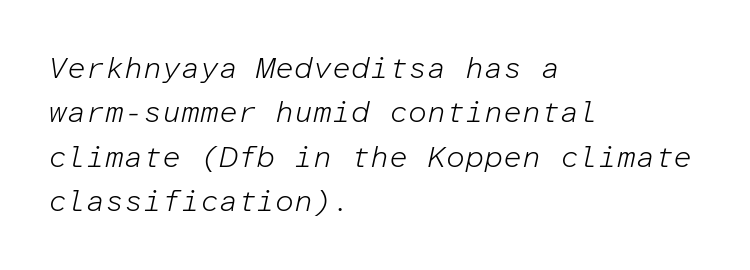
{"italic": "yes", "lean": "right", "slant_degrees": 12, "bold": "no", "weight": "light", "width": "normal", "stroke_contrast": "low", "x_height": "medium", "monospaced": "yes", "underline": "no", "align": "left", "line_spacing": "normal", "line_spacing_ratio": 1.48, "letter_spacing": "normal", "letter_spacing_em": 0.0, "glyph_px": 30}
